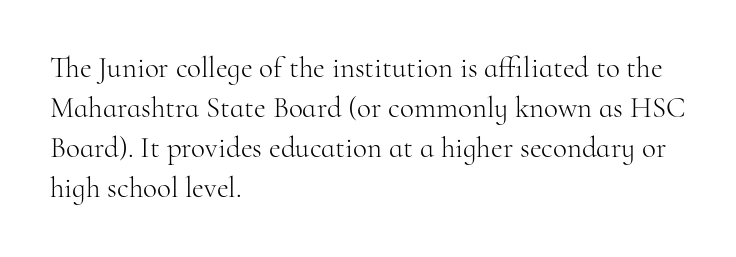
{"serif": "yes", "italic": "no", "bold": "no", "weight": "light", "width": "normal", "stroke_contrast": "high", "x_height": "small", "monospaced": "no", "underline": "no", "align": "left", "line_spacing": "normal", "line_spacing_ratio": 1.38, "letter_spacing": "normal", "letter_spacing_em": 0.0, "glyph_px": 29}
